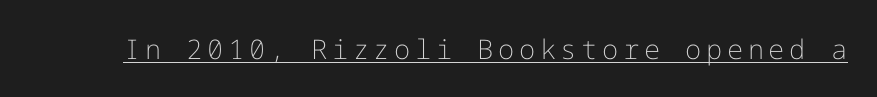
{"italic": "no", "bold": "no", "underline": "yes", "glyph_px": 27}
